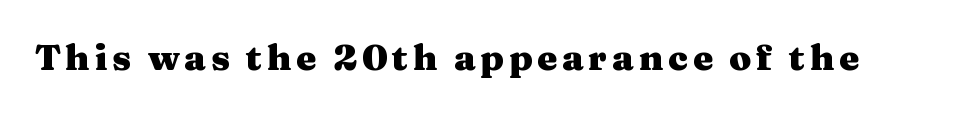
The typeface chosen for these lines features serifs. Descenders hang freely into open space. You could not count columns in this text — the font is proportionally spaced. Does the lettering tilt? It doesn't — this is upright.
